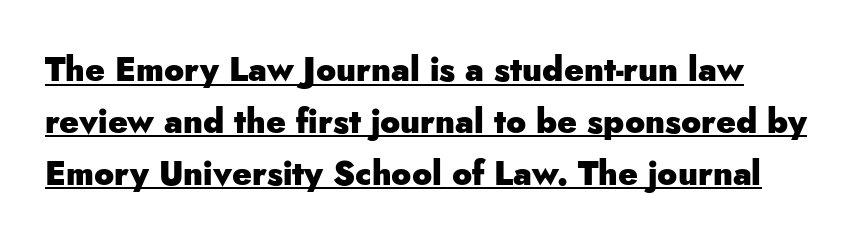
Q: Is the text bold? A: Yes.
Q: Is the text italic (slanted)? A: No, it is upright.
Q: Is the typeface a serif or a sans-serif typeface? A: Sans-serif.
Q: Is the text underlined? A: Yes.
Q: Is the spacing between letters normal or unusually wide? A: Normal.
Q: Is the spacing between lines tight, normal or loose? A: Normal.
Q: Width (condensed, normal, or wide)? A: Normal.
Q: Stroke contrast? A: Low.
Q: x-height? A: Small.
Q: Monospaced? A: No.
